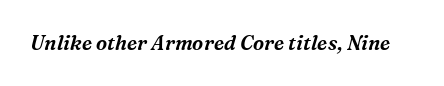
This sample uses an oblique cut, with every glyph tilted off the vertical. Standard letterfit; no display-style spreading of the glyphs. The words here are not underlined.
